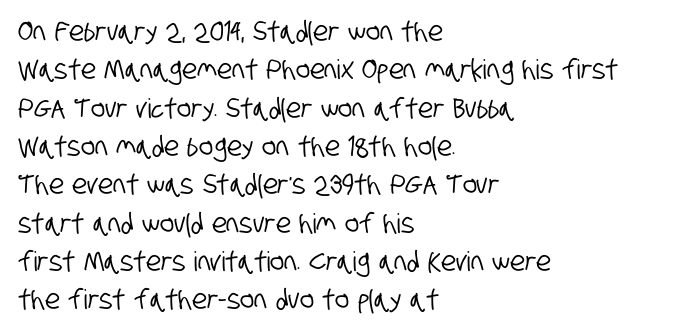
The image shows 27 px text type; set left-aligned, normal line spacing (1.42x), normal letter spacing, not underlined.
